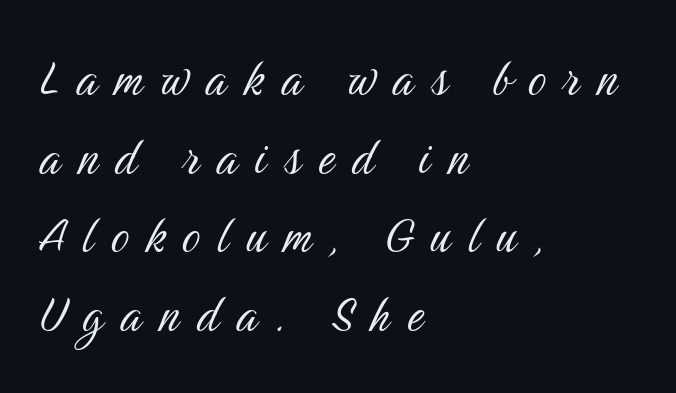
Q: Is the text bold? A: No.
Q: Is the text italic (slanted)? A: Yes.
Q: Is the typeface a serif or a sans-serif typeface? A: Sans-serif.
Q: Is the text underlined? A: No.
Q: How is the paragraph aligned? A: Left-aligned.
Q: Is the spacing between letters normal or unusually wide? A: Unusually wide.
Q: Is the spacing between lines tight, normal or loose? A: Normal.
Q: Width (condensed, normal, or wide)? A: Condensed.
Q: Stroke contrast? A: Medium.
Q: x-height? A: Medium.
Q: Monospaced? A: No.
